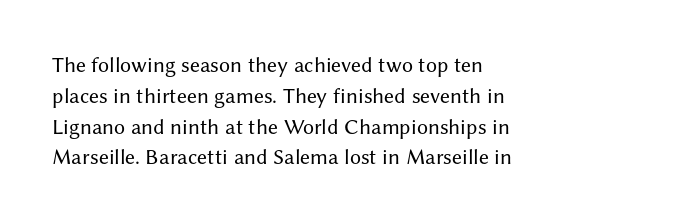
{"italic": "no", "bold": "no", "underline": "no", "align": "left", "line_spacing": "normal", "line_spacing_ratio": 1.4, "letter_spacing": "normal", "letter_spacing_em": 0.0, "glyph_px": 22}
